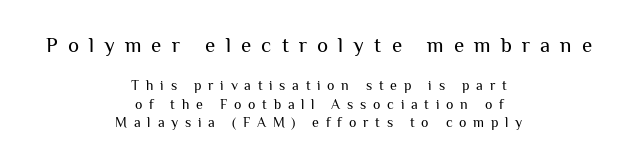
Both edges are ragged and mirror each other, which tells us the setting is centered. Does the bottom block carry the larger type? No, the top block does. Do the letters lean? They stand straight. The designer left line spacing at the default. The weight would be labelled regular, book, light, or lighter still. Does extra space separate the letters? Yes, quite a lot of it.
